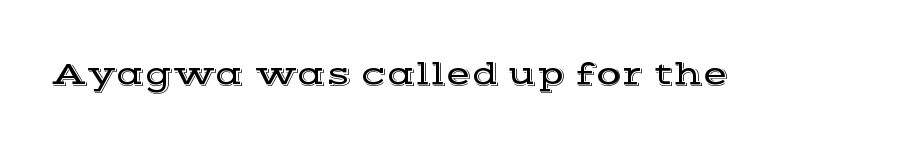
{"serif": "yes", "italic": "no", "width": "wide", "x_height": "medium", "monospaced": "no", "underline": "no", "letter_spacing": "normal", "letter_spacing_em": 0.0, "glyph_px": 33}
